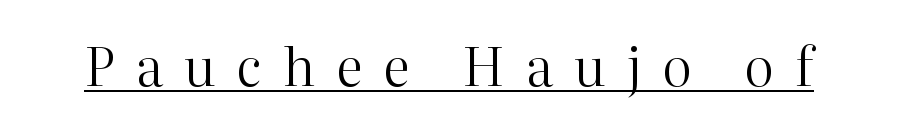
{"serif": "yes", "italic": "no", "bold": "no", "weight": "regular", "width": "normal", "stroke_contrast": "high", "x_height": "medium", "monospaced": "no", "underline": "yes", "letter_spacing": "wide", "letter_spacing_em": 0.4, "glyph_px": 53}
